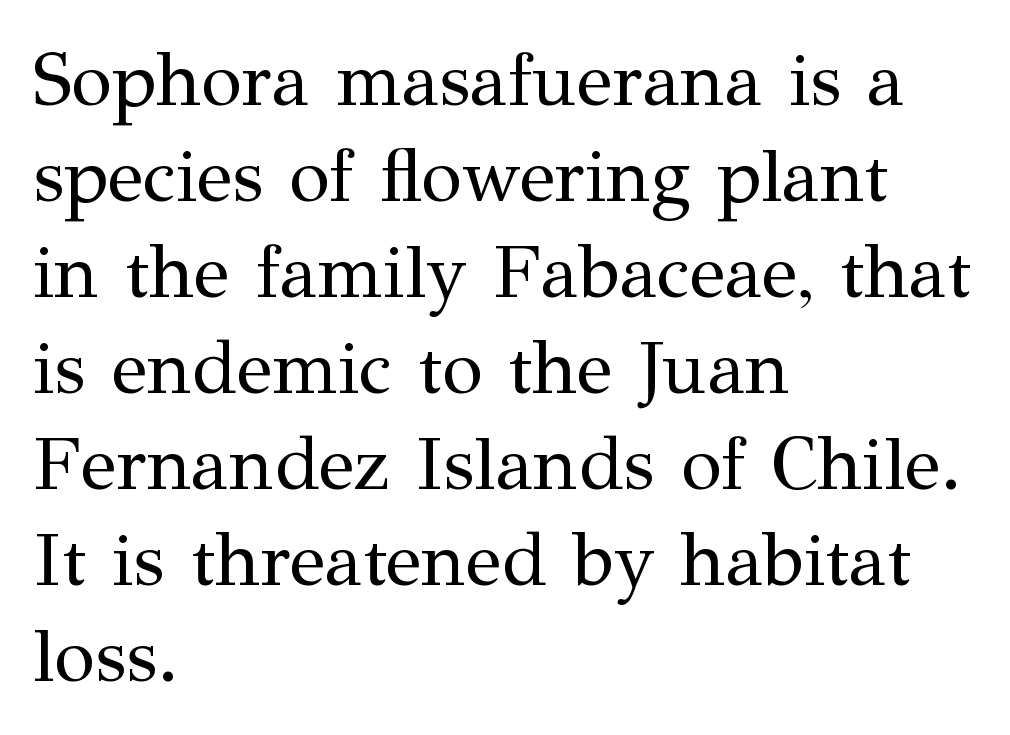
The image shows 75 px regular-weight serif type, upright; set left-aligned, normal line spacing (1.28x), normal letter spacing, not underlined; medium stroke contrast and a medium x-height.
